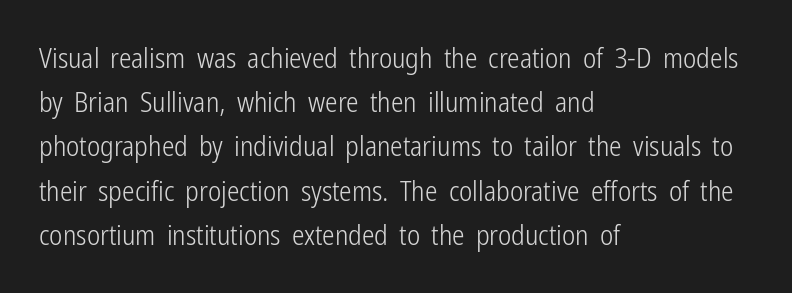
Q: Is the text bold? A: No.
Q: Is the text italic (slanted)? A: No, it is upright.
Q: Is the typeface a serif or a sans-serif typeface? A: Sans-serif.
Q: Is the text underlined? A: No.
Q: How is the paragraph aligned? A: Left-aligned.
Q: Is the spacing between letters normal or unusually wide? A: Normal.
Q: Is the spacing between lines tight, normal or loose? A: Normal.
Q: Width (condensed, normal, or wide)? A: Condensed.
Q: Stroke contrast? A: Low.
Q: x-height? A: Medium.
Q: Monospaced? A: No.
